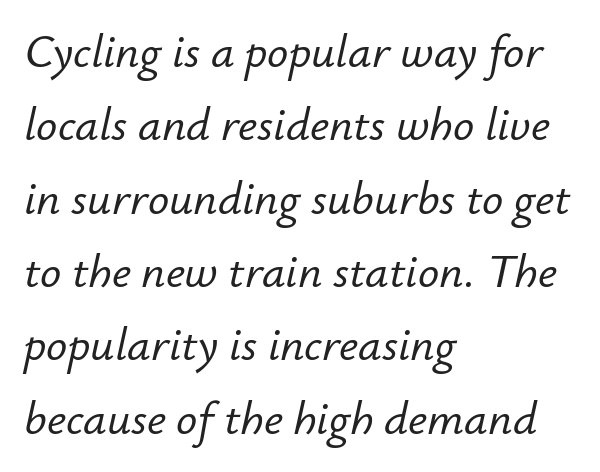
{"italic": "yes", "lean": "right", "slant_degrees": 12, "width": "normal", "stroke_contrast": "low", "x_height": "small", "monospaced": "no", "underline": "no", "align": "left", "line_spacing": "normal", "line_spacing_ratio": 1.56, "letter_spacing": "normal", "letter_spacing_em": 0.0, "glyph_px": 47}
